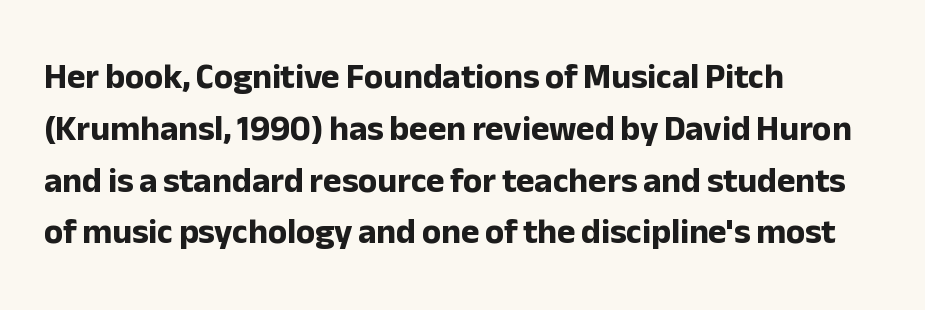
Q: Is the text bold? A: Yes.
Q: Is the text italic (slanted)? A: No, it is upright.
Q: Is the typeface a serif or a sans-serif typeface? A: Sans-serif.
Q: Is the text underlined? A: No.
Q: How is the paragraph aligned? A: Left-aligned.
Q: Is the spacing between letters normal or unusually wide? A: Normal.
Q: Is the spacing between lines tight, normal or loose? A: Normal.
Q: Width (condensed, normal, or wide)? A: Normal.
Q: Stroke contrast? A: Low.
Q: x-height? A: Medium.
Q: Monospaced? A: No.
